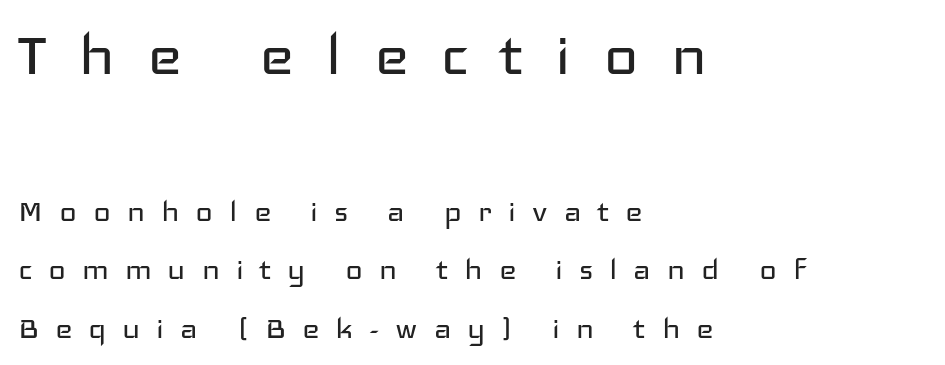
You can tell it's not italic because the verticals are truly vertical. If you squint, the top block still reads clearly — it's the larger of the two. Baseline-to-baseline distance is the conventional proportion of letter height. Letterform terminals end flat and unadorned throughout the passage.
